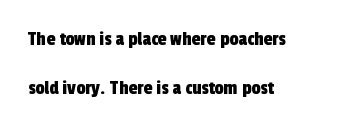
The lines are quadded left. A typesetter would call this zero additional tracking. Loosely led — the rows are spread out. No word sits above an underline.
